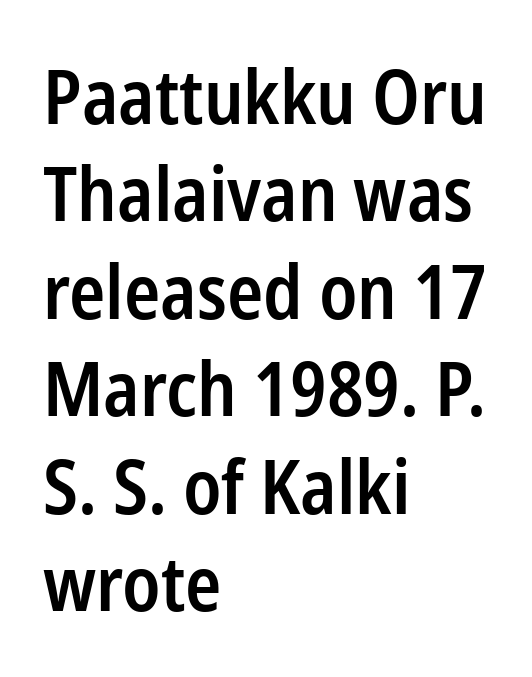
Unlike a traditional serif, this face leaves its strokes unadorned. Spacing between characters is what you'd get straight out of the box. Check the space under the baseline: it is left empty. Every character sits straight up, as roman type does.
